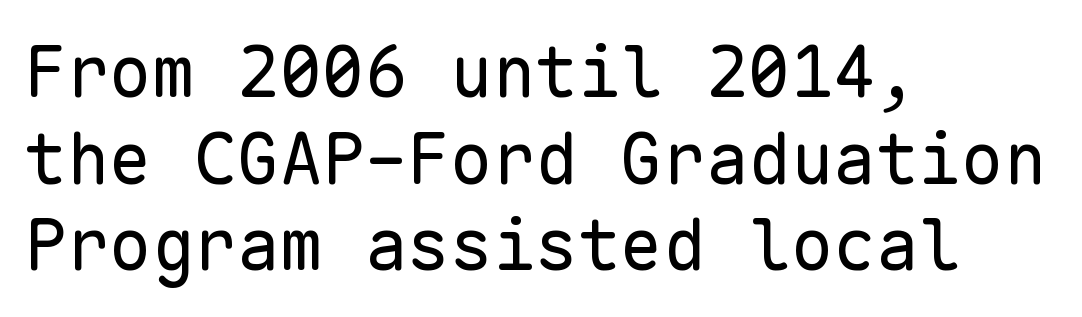
Q: Is the text bold? A: No.
Q: Is the text italic (slanted)? A: No, it is upright.
Q: Is the typeface a serif or a sans-serif typeface? A: Sans-serif.
Q: Is the text underlined? A: No.
Q: How is the paragraph aligned? A: Left-aligned.
Q: Is the spacing between letters normal or unusually wide? A: Normal.
Q: Width (condensed, normal, or wide)? A: Normal.
Q: Stroke contrast? A: Low.
Q: x-height? A: Medium.
Q: Monospaced? A: Yes.
